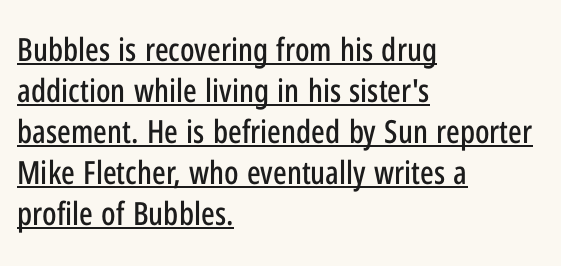
Classification — sans serif. Underline: present. Ordinary non-slanted type is in use. In CSS terms this would be text-align: left. Reading down the column, the eye jumps a familiar distance to each next line.
